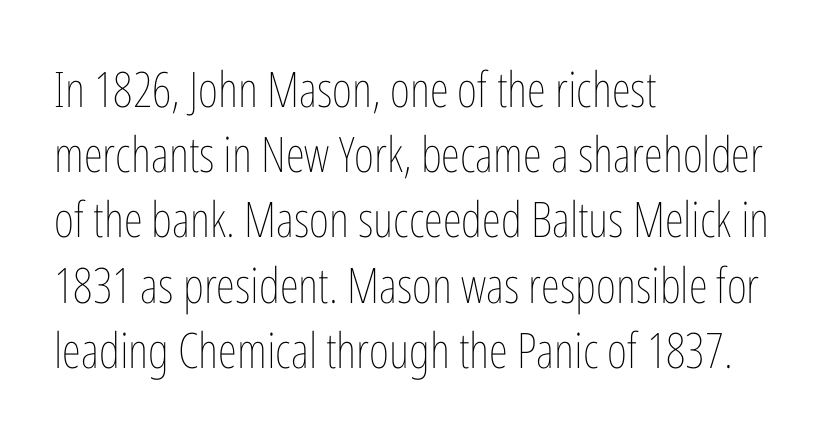
The image shows 49 px thin, condensed type, upright; set left-aligned, normal line spacing (1.33x), normal letter spacing, not underlined; low stroke contrast and a medium x-height.
